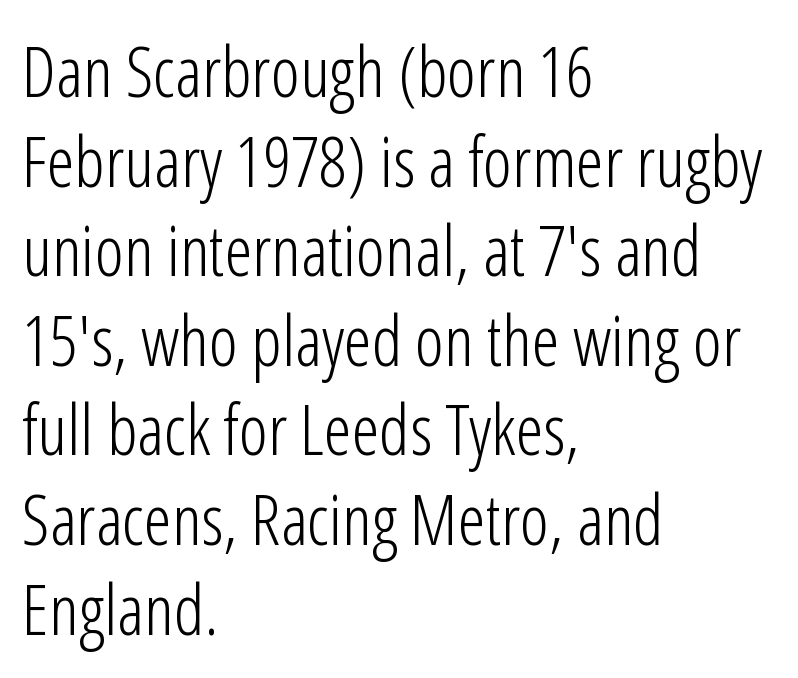
Q: Is the text bold? A: No.
Q: Is the text italic (slanted)? A: No, it is upright.
Q: Is the typeface a serif or a sans-serif typeface? A: Sans-serif.
Q: Is the text underlined? A: No.
Q: How is the paragraph aligned? A: Left-aligned.
Q: Is the spacing between letters normal or unusually wide? A: Normal.
Q: Is the spacing between lines tight, normal or loose? A: Normal.
Q: Width (condensed, normal, or wide)? A: Condensed.
Q: Stroke contrast? A: Low.
Q: x-height? A: Medium.
Q: Monospaced? A: No.
